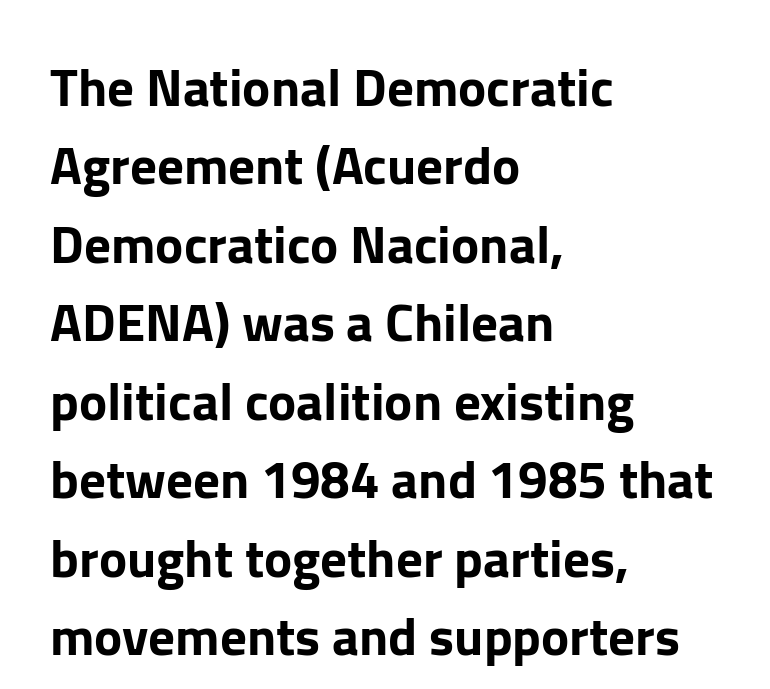
{"serif": "no", "italic": "no", "width": "normal", "stroke_contrast": "low", "x_height": "medium", "monospaced": "no", "underline": "no", "align": "left", "line_spacing": "normal", "line_spacing_ratio": 1.48, "letter_spacing": "normal", "letter_spacing_em": 0.0, "glyph_px": 53}
